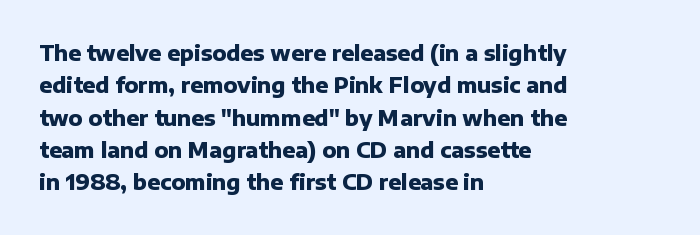
{"italic": "no", "bold": "yes", "underline": "no", "align": "left", "line_spacing": "normal", "line_spacing_ratio": 1.54, "letter_spacing": "normal", "letter_spacing_em": 0.0, "glyph_px": 21}
